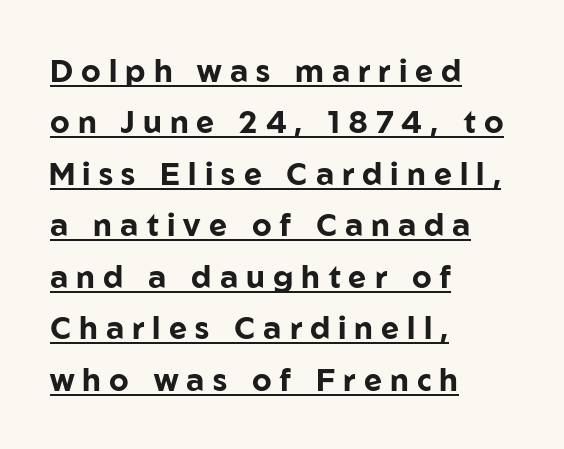
Q: Is the text bold? A: Yes.
Q: Is the text italic (slanted)? A: No, it is upright.
Q: Is the typeface a serif or a sans-serif typeface? A: Sans-serif.
Q: Is the text underlined? A: Yes.
Q: How is the paragraph aligned? A: Left-aligned.
Q: Is the spacing between letters normal or unusually wide? A: Unusually wide.
Q: Is the spacing between lines tight, normal or loose? A: Normal.
Q: Width (condensed, normal, or wide)? A: Normal.
Q: Stroke contrast? A: Low.
Q: x-height? A: Medium.
Q: Monospaced? A: No.
